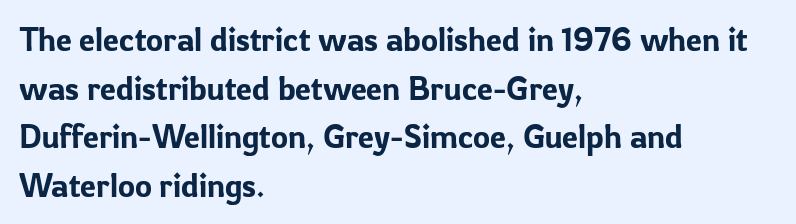
Q: Is the text italic (slanted)? A: No, it is upright.
Q: Is the typeface a serif or a sans-serif typeface? A: Sans-serif.
Q: Is the text underlined? A: No.
Q: How is the paragraph aligned? A: Left-aligned.
Q: Is the spacing between letters normal or unusually wide? A: Normal.
Q: Is the spacing between lines tight, normal or loose? A: Normal.
Q: Width (condensed, normal, or wide)? A: Normal.
Q: Stroke contrast? A: Low.
Q: x-height? A: Medium.
Q: Monospaced? A: No.
